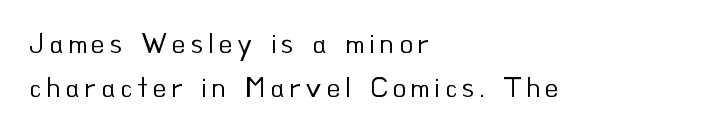
{"serif": "no", "italic": "no", "bold": "no", "weight": "regular", "width": "normal", "stroke_contrast": "low", "x_height": "small", "monospaced": "no", "underline": "no", "align": "left", "line_spacing": "normal", "line_spacing_ratio": 1.56, "glyph_px": 28}
